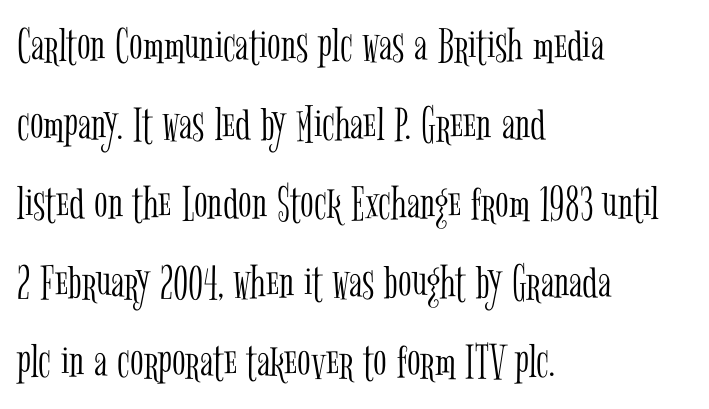
{"serif": "yes", "italic": "no", "bold": "no", "weight": "light", "width": "condensed", "stroke_contrast": "low", "x_height": "medium", "monospaced": "no", "underline": "no", "align": "left", "line_spacing": "normal", "line_spacing_ratio": 1.58, "letter_spacing": "normal", "letter_spacing_em": 0.0, "glyph_px": 50}
